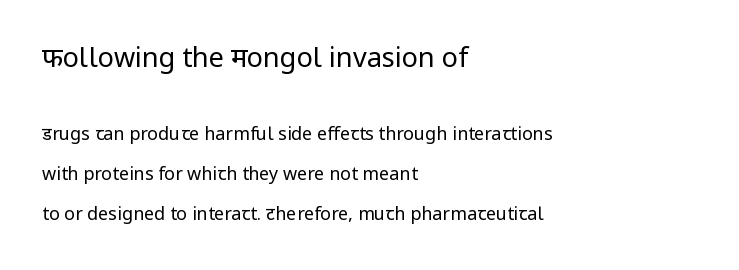
The image shows 27 px text type, upright; set left-aligned, loose line spacing (2.21x), normal letter spacing, not underlined; the first (top) block is 1.5x larger.
